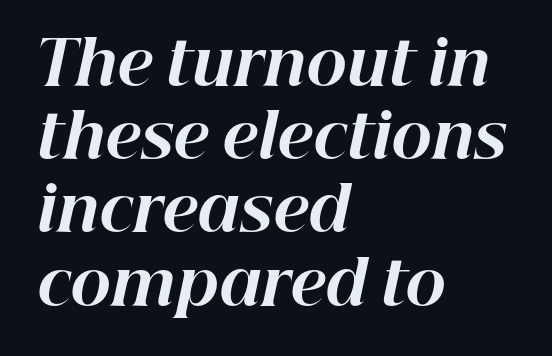
{"italic": "yes", "lean": "right", "slant_degrees": 12, "bold": "yes", "weight": "bold", "width": "normal", "stroke_contrast": "high", "x_height": "medium", "monospaced": "no", "underline": "no", "align": "left", "line_spacing_ratio": 1.2, "letter_spacing": "normal", "letter_spacing_em": 0.0, "glyph_px": 61}
